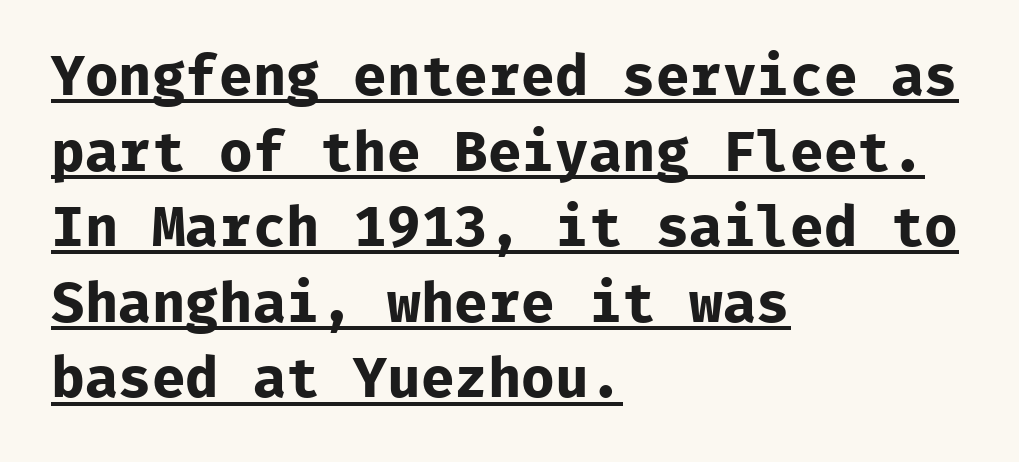
{"serif": "no", "italic": "no", "bold": "yes", "weight": "bold", "width": "normal", "stroke_contrast": "low", "x_height": "medium", "monospaced": "yes", "underline": "yes", "align": "left", "line_spacing": "normal", "line_spacing_ratio": 1.35, "letter_spacing": "normal", "letter_spacing_em": 0.0, "glyph_px": 56}
